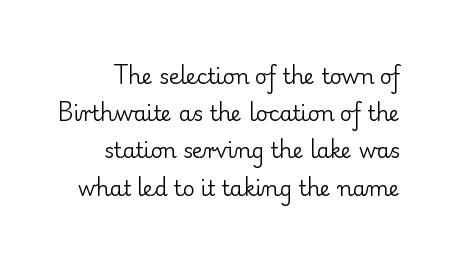
Descenders are the only things crossing below the line. This is not heavy type; no bold has been used. No italicization has been applied; the sample stays upright. The rendering keeps characters at their native spacing.
